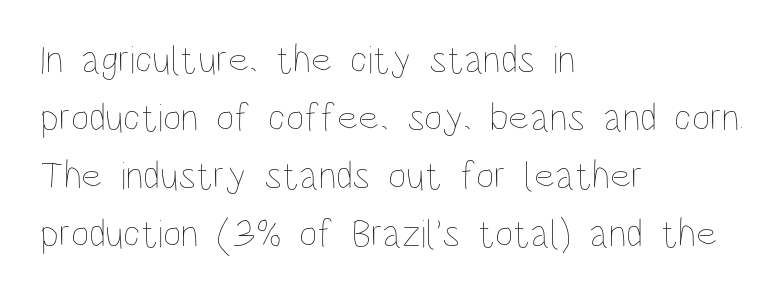
Q: Is the text bold? A: No.
Q: Is the text italic (slanted)? A: No, it is upright.
Q: Is the text underlined? A: No.
Q: How is the paragraph aligned? A: Left-aligned.
Q: Is the spacing between letters normal or unusually wide? A: Normal.
Q: Is the spacing between lines tight, normal or loose? A: Normal.
Q: Width (condensed, normal, or wide)? A: Condensed.
Q: Stroke contrast? A: Low.
Q: x-height? A: Large.
Q: Monospaced? A: No.
